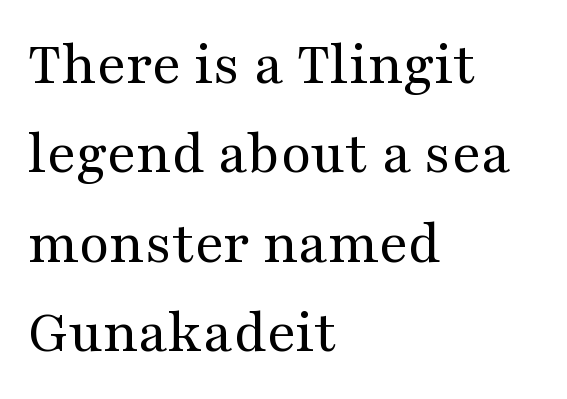
{"serif": "yes", "italic": "no", "bold": "no", "weight": "regular", "width": "wide", "stroke_contrast": "medium", "x_height": "medium", "monospaced": "no", "underline": "no", "align": "left", "line_spacing": "normal", "line_spacing_ratio": 1.44, "letter_spacing": "normal", "letter_spacing_em": 0.0, "glyph_px": 62}
